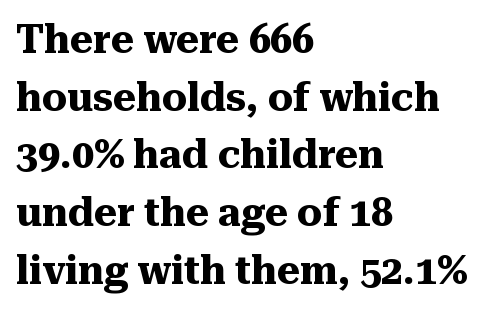
The image shows 39 px heavy serif type, upright; set left-aligned, normal line spacing (1.48x), normal letter spacing, not underlined; medium stroke contrast and a medium x-height.
